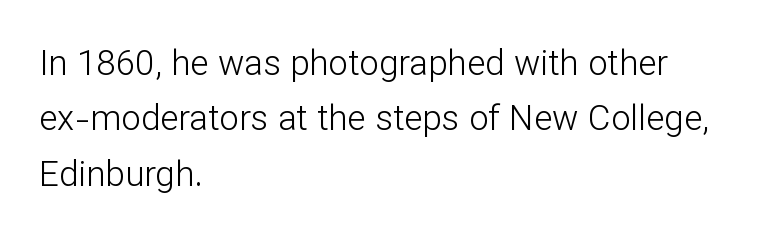
The image shows 35 px light sans-serif type, upright; set left-aligned, normal line spacing (1.58x), normal letter spacing, not underlined; low stroke contrast and a medium x-height.
